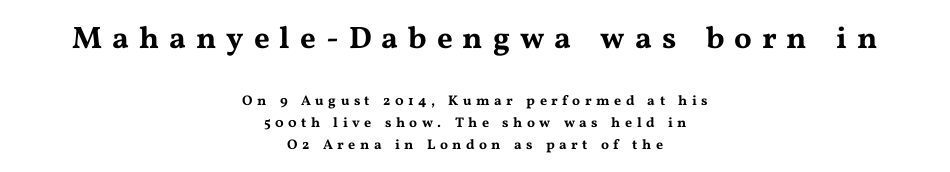
Q: Is the text italic (slanted)? A: No, it is upright.
Q: Is the typeface a serif or a sans-serif typeface? A: Serif.
Q: Is the text underlined? A: No.
Q: How is the paragraph aligned? A: Centered.
Q: Is the spacing between letters normal or unusually wide? A: Unusually wide.
Q: Is the spacing between lines tight, normal or loose? A: Normal.
Q: Which block of text is set in a larger size, the first (top) or the second (bottom)? A: The first (top) one.
Q: Width (condensed, normal, or wide)? A: Wide.
Q: Stroke contrast? A: Medium.
Q: x-height? A: Medium.
Q: Monospaced? A: No.
